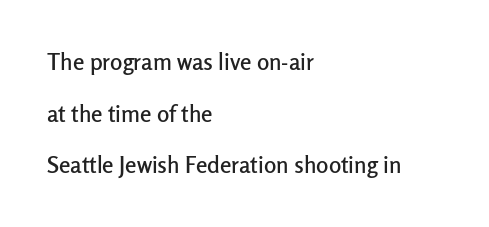
{"italic": "no", "underline": "no", "align": "left", "line_spacing": "loose", "line_spacing_ratio": 2.25, "letter_spacing": "normal", "letter_spacing_em": 0.0, "glyph_px": 23}
